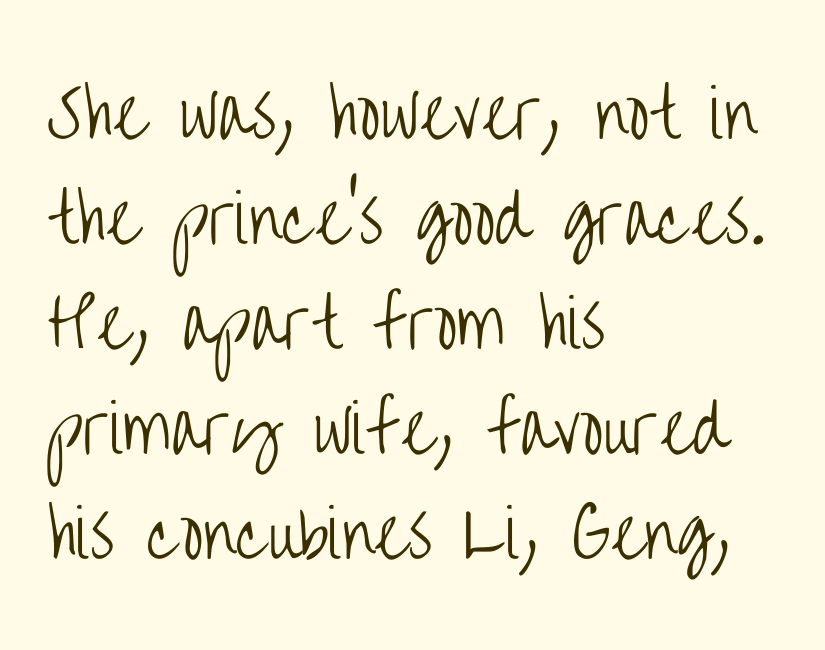
Q: Is the text bold? A: No.
Q: Is the text italic (slanted)? A: No, it is upright.
Q: Is the typeface a serif or a sans-serif typeface? A: Sans-serif.
Q: Is the text underlined? A: No.
Q: How is the paragraph aligned? A: Left-aligned.
Q: Is the spacing between letters normal or unusually wide? A: Normal.
Q: Is the spacing between lines tight, normal or loose? A: Normal.
Q: Width (condensed, normal, or wide)? A: Condensed.
Q: Stroke contrast? A: Low.
Q: x-height? A: Large.
Q: Monospaced? A: No.
